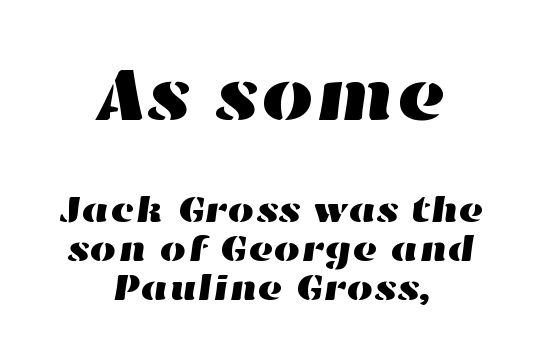
The image shows 75 px wide type; set centered, tight line spacing (1.02x), normal letter spacing, not underlined; the first (top) block is 1.97x larger; high stroke contrast and a medium x-height.
